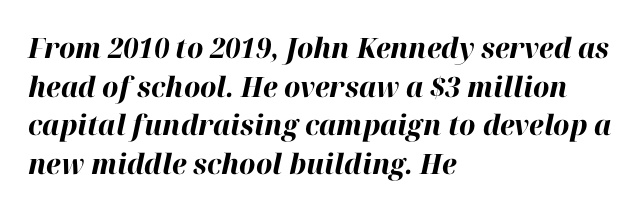
The image shows 28 px bold type, italic (leaning right); set left-aligned, normal line spacing (1.38x), normal letter spacing, not underlined; high stroke contrast and a medium x-height.
